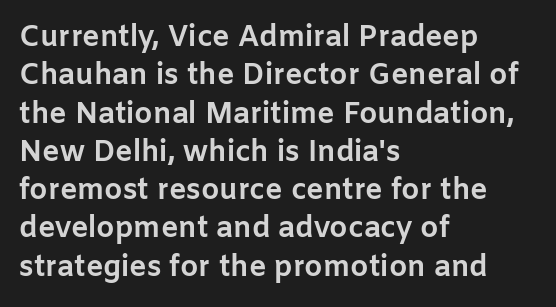
{"serif": "no", "italic": "no", "bold": "yes", "weight": "bold", "width": "normal", "stroke_contrast": "low", "x_height": "medium", "monospaced": "no", "underline": "no", "align": "left", "line_spacing": "normal", "line_spacing_ratio": 1.32, "letter_spacing": "normal", "letter_spacing_em": 0.0, "glyph_px": 29}
